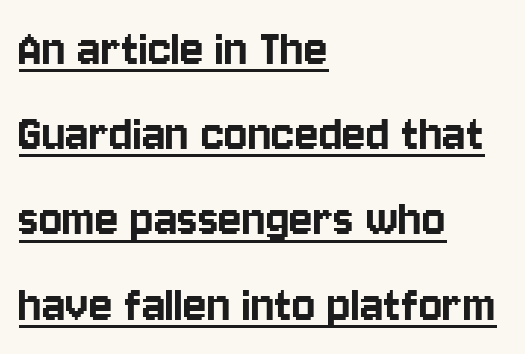
Line beginnings align vertically; line endings do not. You can tell it's not italic because the verticals are truly vertical. Emphasis is given by a line drawn under the lettering. This sample has the flowing, uneven cadence of proportional lettering. Caption: standard tracking, unaltered.
